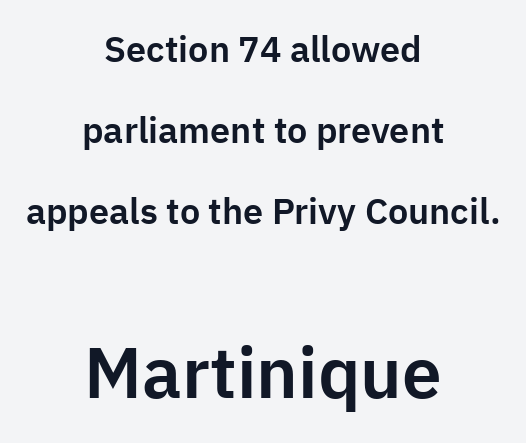
The leading is generous, giving the passage an open texture. Does the copy run flush right? No — it is centered line by line. The passage shown begins with its smaller block and ends with its larger one. These lines were composed using upright roman letters. Character widths vary here, with narrow letters taking less room than wide ones.
